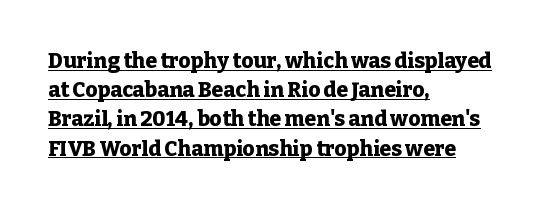
Q: Is the text bold? A: Yes.
Q: Is the text italic (slanted)? A: No, it is upright.
Q: Is the text underlined? A: Yes.
Q: How is the paragraph aligned? A: Left-aligned.
Q: Is the spacing between letters normal or unusually wide? A: Normal.
Q: Is the spacing between lines tight, normal or loose? A: Normal.
